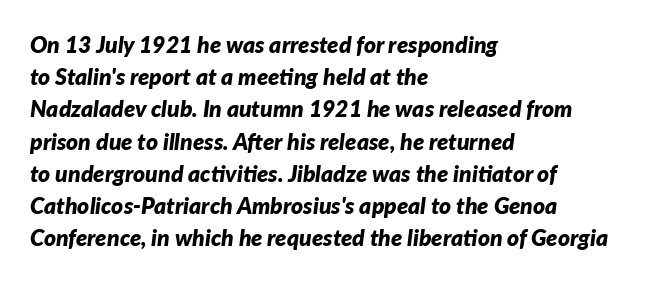
The space beneath each line is pristine and unruled. This rendering uses left alignment, leaving the right contour irregular. These lines sit exactly where default settings would place them. The line texture is even and compact thanks to regular tracking.
